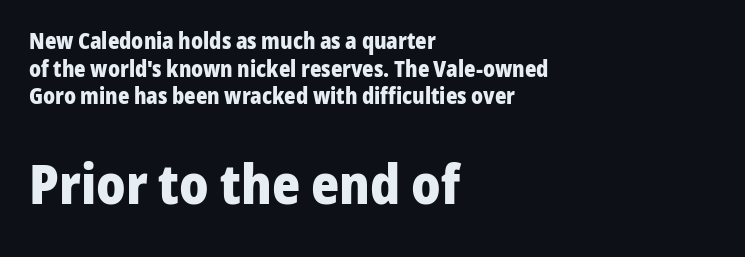
Q: Is the text bold? A: Yes.
Q: Is the text italic (slanted)? A: No, it is upright.
Q: Is the typeface a serif or a sans-serif typeface? A: Sans-serif.
Q: Is the text underlined? A: No.
Q: How is the paragraph aligned? A: Left-aligned.
Q: Is the spacing between letters normal or unusually wide? A: Normal.
Q: Is the spacing between lines tight, normal or loose? A: Normal.
Q: Which block of text is set in a larger size, the first (top) or the second (bottom)? A: The second (bottom) one.
Q: Width (condensed, normal, or wide)? A: Normal.
Q: Stroke contrast? A: Low.
Q: x-height? A: Medium.
Q: Monospaced? A: No.
